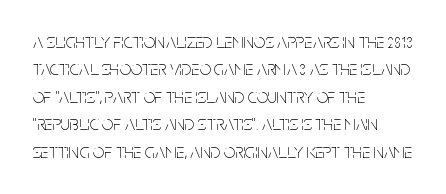
Caption: standard tracking, unaltered. Alignment: flush left. Line spacing here is normal. Weight: not bold — regular or lighter.
